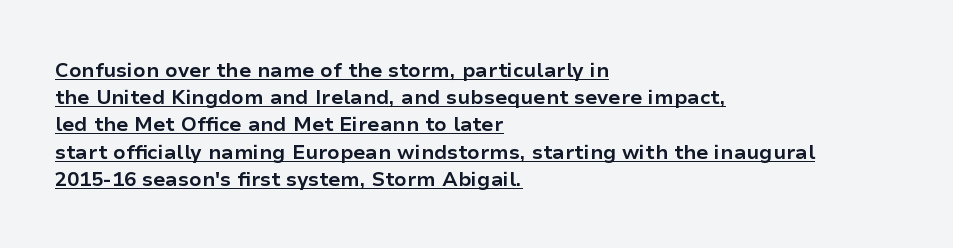
The image shows 20 px bold type, upright; set left-aligned, normal line spacing (1.36x), normal letter spacing, underlined.
